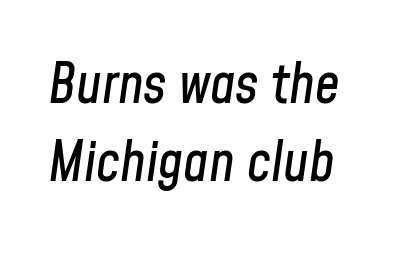
The image shows 55 px condensed type, italic (leaning right); set normal line spacing (1.42x), normal letter spacing, not underlined; low stroke contrast and a medium x-height.
